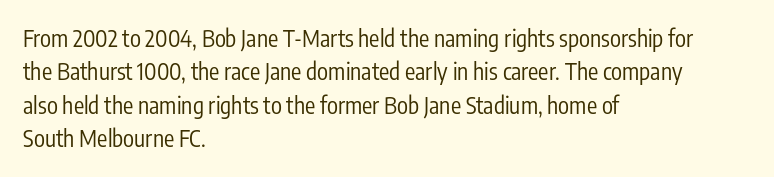
{"italic": "no", "bold": "no", "underline": "no", "align": "left", "line_spacing": "normal", "line_spacing_ratio": 1.45, "letter_spacing": "normal", "letter_spacing_em": 0.0, "glyph_px": 23}
